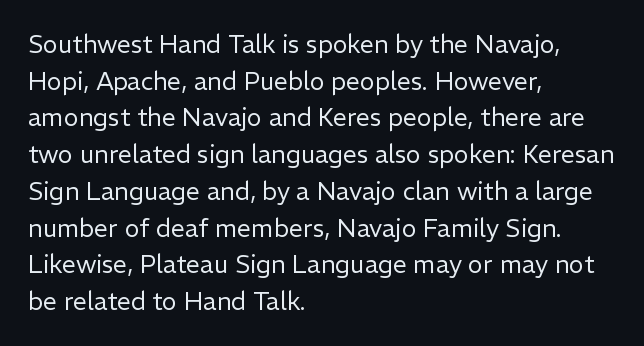
{"italic": "no", "bold": "no", "underline": "no", "align": "left", "line_spacing": "normal", "line_spacing_ratio": 1.47, "letter_spacing": "normal", "letter_spacing_em": 0.0, "glyph_px": 25}
